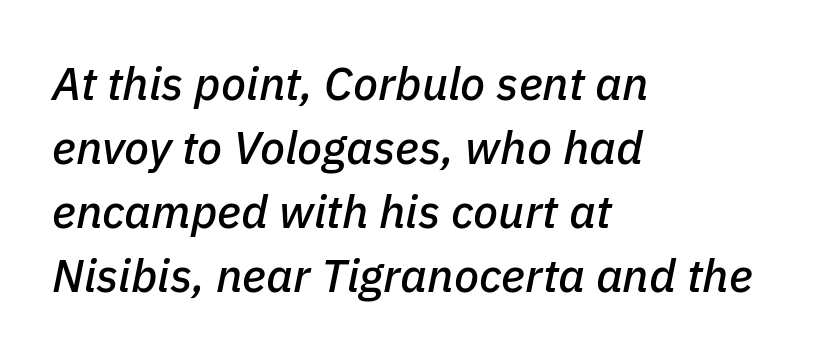
The image shows 46 px text type, italic (leaning right); set left-aligned, normal line spacing (1.39x), normal letter spacing, not underlined; low stroke contrast and a medium x-height.
